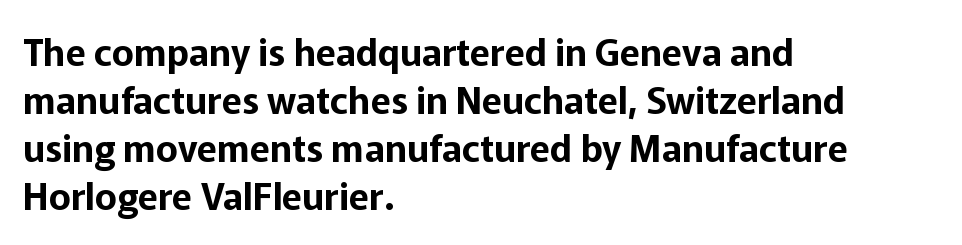
{"serif": "no", "italic": "no", "width": "normal", "stroke_contrast": "low", "x_height": "medium", "monospaced": "no", "underline": "no", "align": "left", "line_spacing": "normal", "line_spacing_ratio": 1.3, "letter_spacing": "normal", "letter_spacing_em": 0.0, "glyph_px": 37}
